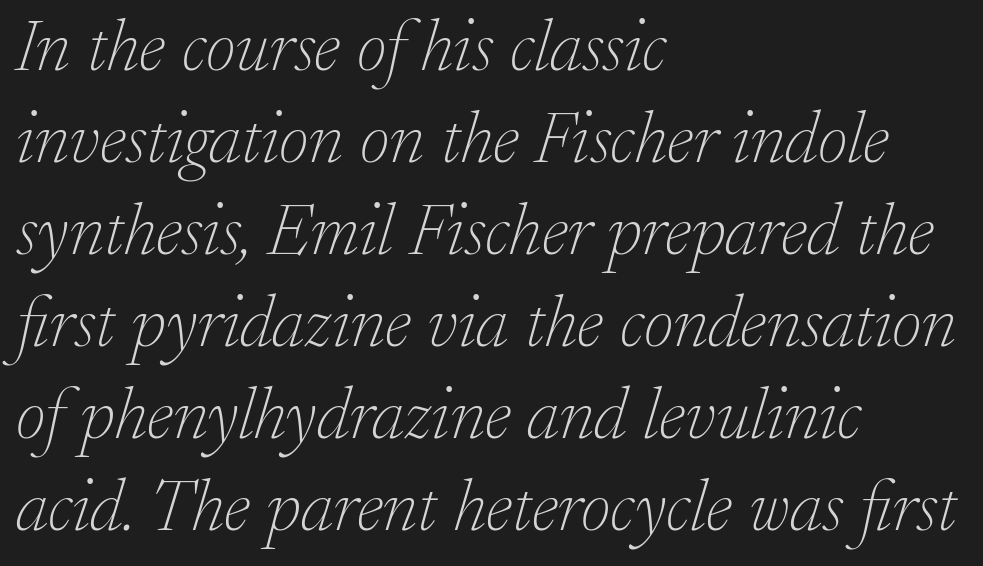
What kind of face is this? One with serifs. A typesetter would call this proportional, since set widths differ per character. The passage shown stacks its lines at a standard gap. On a weight scale, this lands at 450 or below. Short note: letters normally spaced. The specimen omits any rule beneath the text block's lines.
